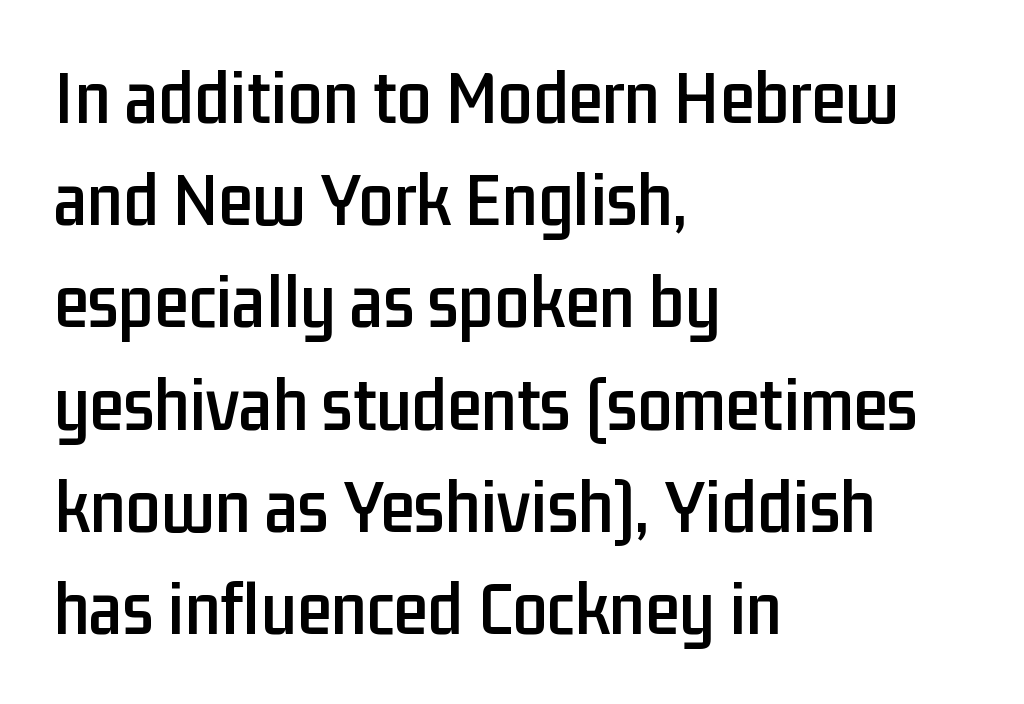
The image shows 78 px condensed sans-serif type, upright; set left-aligned, normal line spacing (1.31x), normal letter spacing, not underlined; low stroke contrast and a medium x-height.
